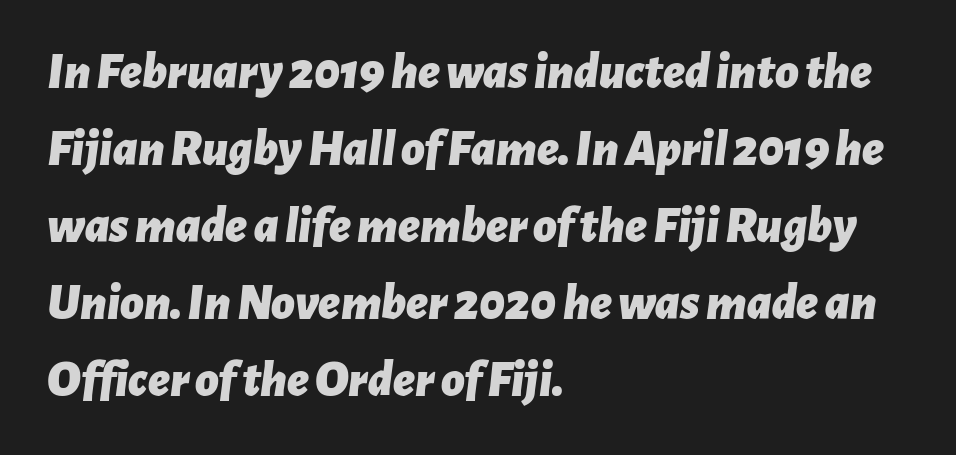
The image shows 51 px bold type, italic (leaning right); set left-aligned, normal line spacing (1.51x), normal letter spacing, not underlined; low stroke contrast and a medium x-height.
